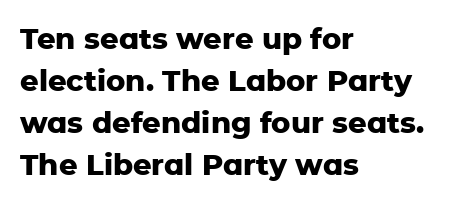
Q: Is the text bold? A: Yes.
Q: Is the text italic (slanted)? A: No, it is upright.
Q: Is the typeface a serif or a sans-serif typeface? A: Sans-serif.
Q: Is the text underlined? A: No.
Q: How is the paragraph aligned? A: Left-aligned.
Q: Is the spacing between letters normal or unusually wide? A: Normal.
Q: Is the spacing between lines tight, normal or loose? A: Normal.
Q: Width (condensed, normal, or wide)? A: Normal.
Q: Stroke contrast? A: Low.
Q: x-height? A: Medium.
Q: Monospaced? A: No.
